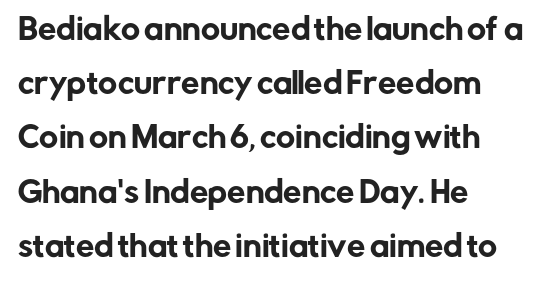
Posture: vertical. Reading down the block, your eye returns to a fixed left position each line. A clean baseline with only descenders dipping below it. The text was rendered using a sans face with plain stroke endings. The rendering uses natural spacing where letterforms have individual widths. A typesetter would call this zero additional tracking.
